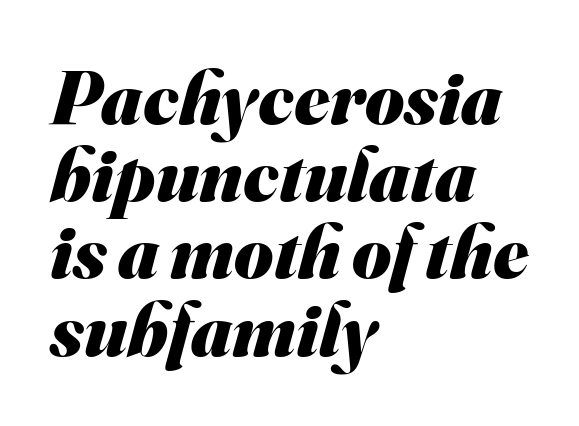
Emphasis by weight is at full strength: bold. Standard letterfit; no display-style spreading of the glyphs. The leading is snug, giving the passage a crowded texture. This sample is left-justified, so line endings fall wherever the words run out. This sample has the flowing, uneven cadence of proportional lettering. Grotesque or geometric, the face here clearly has no serifs.
